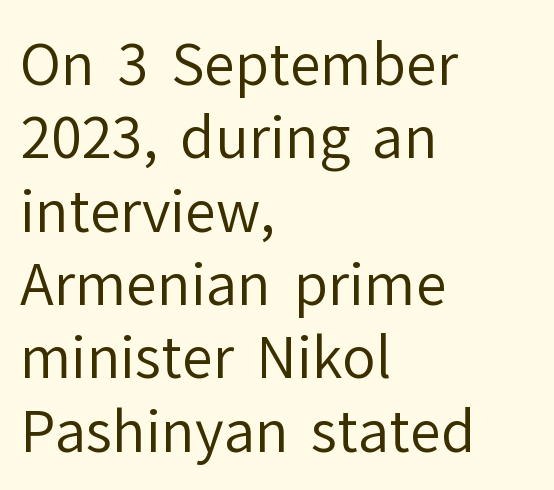
The image shows 56 px regular-weight sans-serif type, upright; set left-aligned, normal line spacing (1.31x), normal letter spacing, not underlined; low stroke contrast and a medium x-height.
